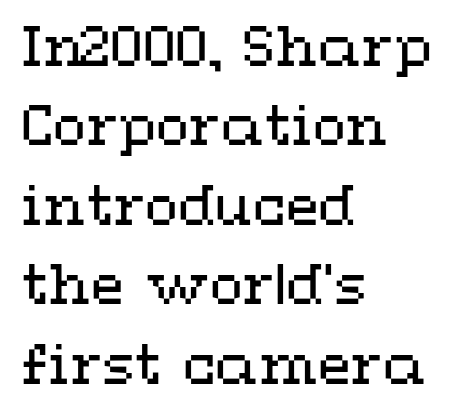
The image shows 54 px regular-weight, wide type, upright; set left-aligned, normal line spacing (1.47x), normal letter spacing, not underlined; medium stroke contrast and a medium x-height.
